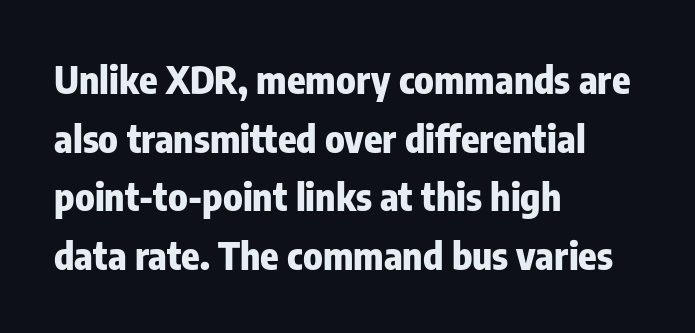
The setting favours the left margin, as ordinary paragraphs usually do. Quick note: underline off. Unlike italic type, these characters show no tilt at all. The passage shown is emphatically bold. Look at the bottom of the vertical strokes: they stop flat, with no serifs. Inter-character spacing is left at the font's built-in metrics.
